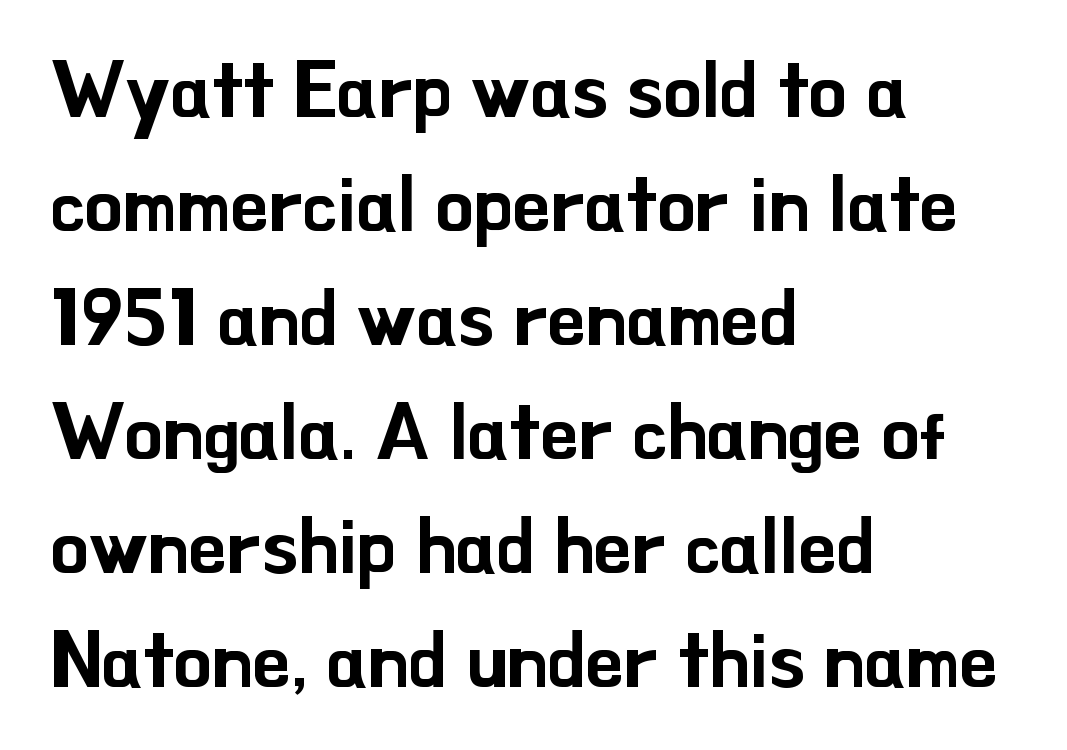
Q: Is the text italic (slanted)? A: No, it is upright.
Q: Is the typeface a serif or a sans-serif typeface? A: Sans-serif.
Q: Is the text underlined? A: No.
Q: How is the paragraph aligned? A: Left-aligned.
Q: Is the spacing between letters normal or unusually wide? A: Normal.
Q: Is the spacing between lines tight, normal or loose? A: Normal.
Q: Width (condensed, normal, or wide)? A: Normal.
Q: Stroke contrast? A: Low.
Q: x-height? A: Small.
Q: Monospaced? A: No.
